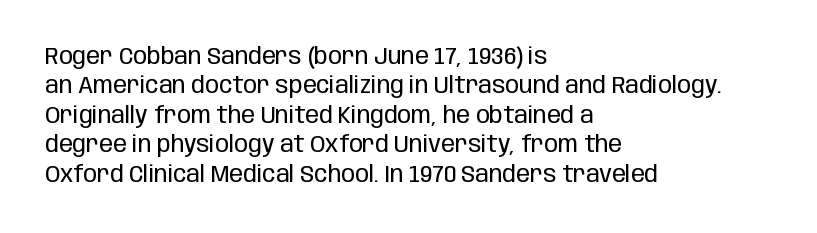
The image shows 23 px text type, upright; set left-aligned, normal line spacing (1.28x), normal letter spacing, not underlined.
